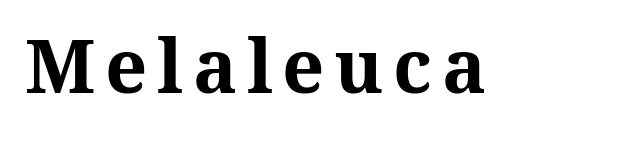
The image shows 74 px bold type, upright; set not underlined; medium stroke contrast and a medium x-height.
